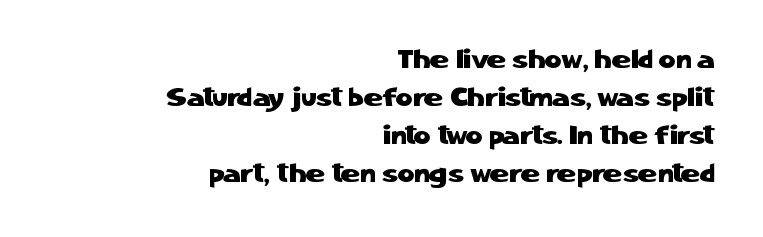
Q: Is the text italic (slanted)? A: No, it is upright.
Q: Is the text underlined? A: No.
Q: How is the paragraph aligned? A: Right-aligned.
Q: Is the spacing between letters normal or unusually wide? A: Normal.
Q: Is the spacing between lines tight, normal or loose? A: Normal.
